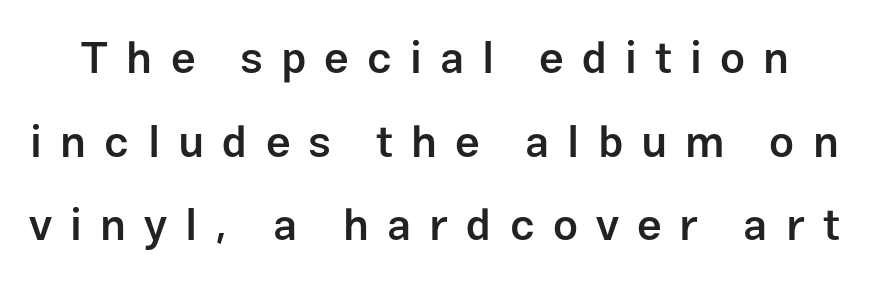
The image shows 44 px semibold sans-serif type, upright; set loose line spacing (1.9x), unusually wide letter spacing (+0.41 em), not underlined; low stroke contrast and a medium x-height.
